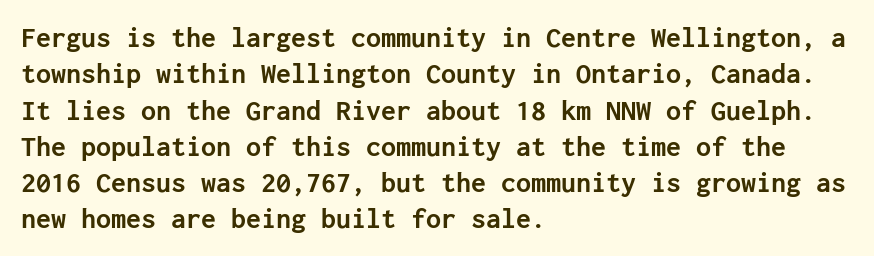
A sans-serif font was chosen for this passage. Heft: maximum for text — a bold. Decoration check: the copy has no underline. Line beginnings align vertically; line endings do not.
